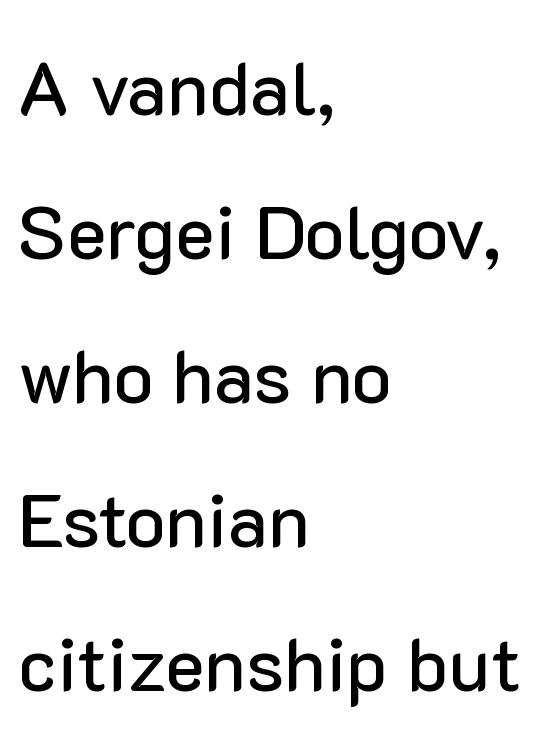
The image shows 75 px sans-serif type, upright; set left-aligned, loose line spacing (1.92x), normal letter spacing, not underlined; low stroke contrast and a medium x-height.
